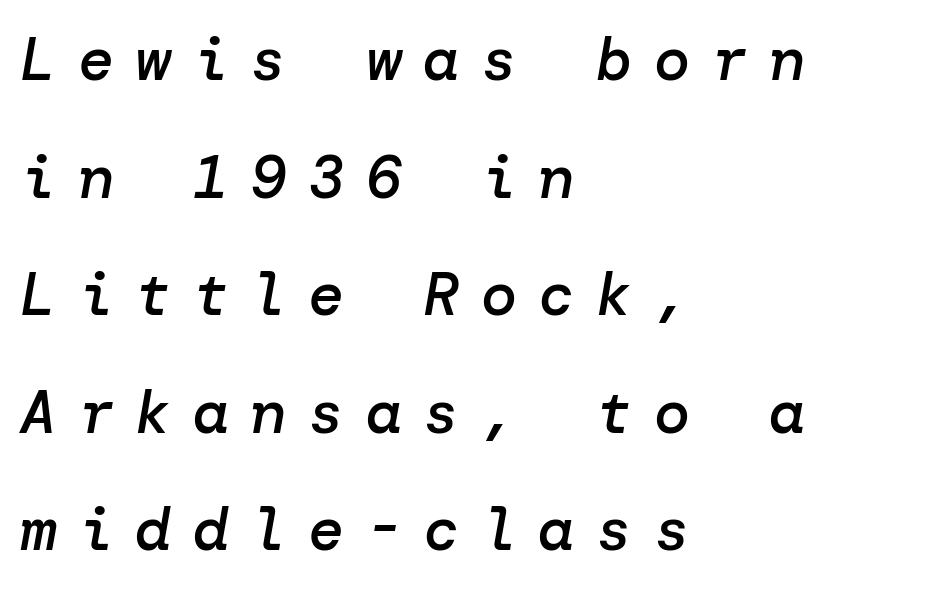
{"italic": "yes", "lean": "right", "slant_degrees": 10, "bold": "semi", "weight": "semibold", "width": "normal", "stroke_contrast": "low", "x_height": "medium", "underline": "no", "align": "left", "line_spacing": "loose", "line_spacing_ratio": 1.96, "letter_spacing": "wide", "letter_spacing_em": 0.36, "glyph_px": 60}
